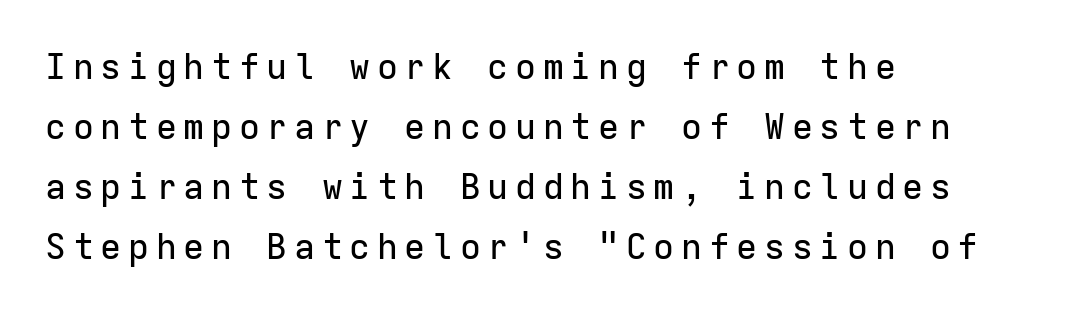
The image shows 35 px sans-serif type, upright, monospaced; set left-aligned, line spacing 1.71x, not underlined; low stroke contrast and a medium x-height.
